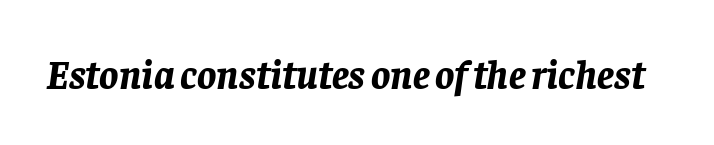
The image shows 40 px bold type, italic (leaning right); set normal letter spacing, not underlined; low stroke contrast and a large x-height.
